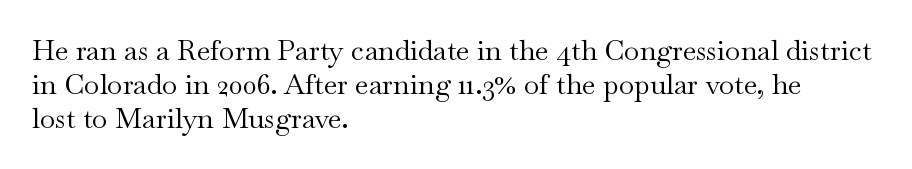
These lines are rendered in a variable-pitch font. One-word summary of the alignment: left. In terms of letterform style, serifs are clearly present. You can tell it's not italic because the verticals are truly vertical. This is not heavy type; no bold has been used. Descender tails drop into unmarked territory.
